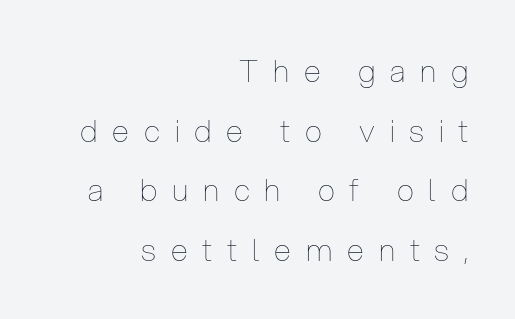
The image shows 31 px thin, condensed type, upright; set right-aligned, loose line spacing (1.92x), unusually wide letter spacing (+0.48 em), not underlined; low stroke contrast and a medium x-height.
